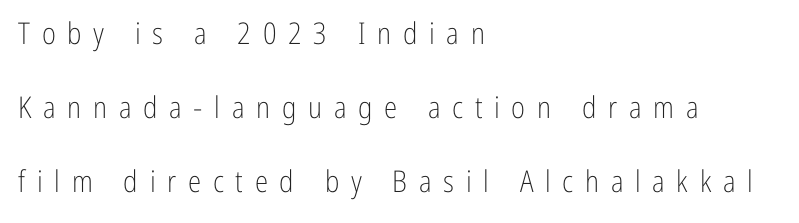
Does the lettering tilt? It doesn't — this is upright. Regarding serifs, this sample does without them. These lines are rendered in a variable-pitch font. Caption: multi-line text, flush left, ragged right. The cut favours lightness, reaching ordinary text weight at its darkest. Descender tails drop into unmarked territory.
